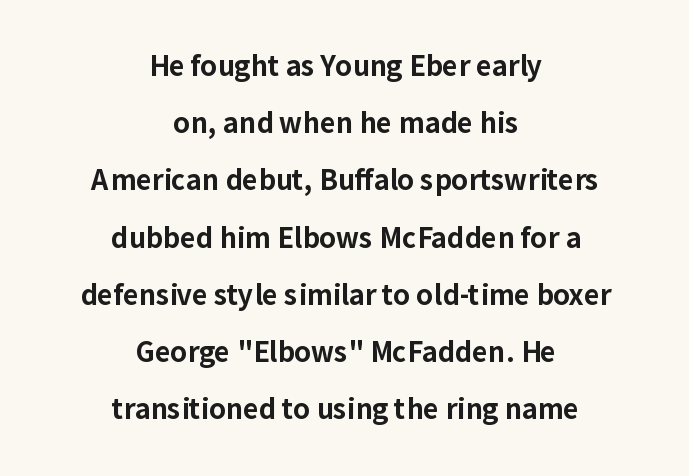
{"italic": "no", "bold": "yes", "underline": "no", "align": "center", "line_spacing": "loose", "line_spacing_ratio": 2.12, "letter_spacing": "normal", "letter_spacing_em": 0.0, "glyph_px": 27}
